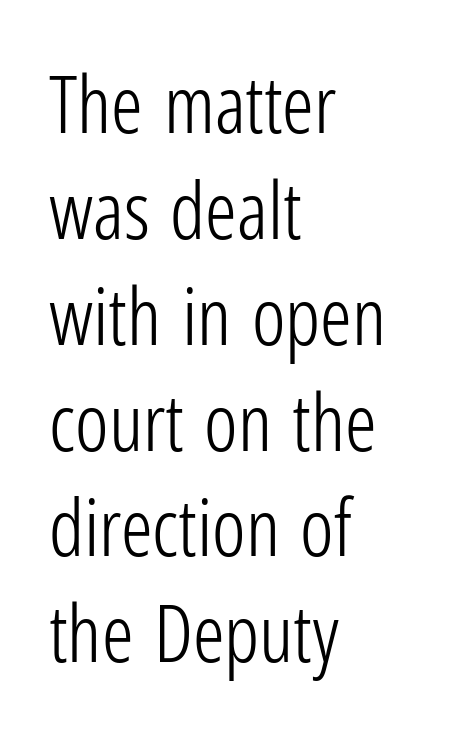
{"serif": "no", "italic": "no", "bold": "no", "weight": "light", "width": "condensed", "stroke_contrast": "low", "x_height": "medium", "monospaced": "no", "underline": "no", "align": "left", "line_spacing": "normal", "line_spacing_ratio": 1.34, "letter_spacing": "normal", "letter_spacing_em": 0.0, "glyph_px": 79}
